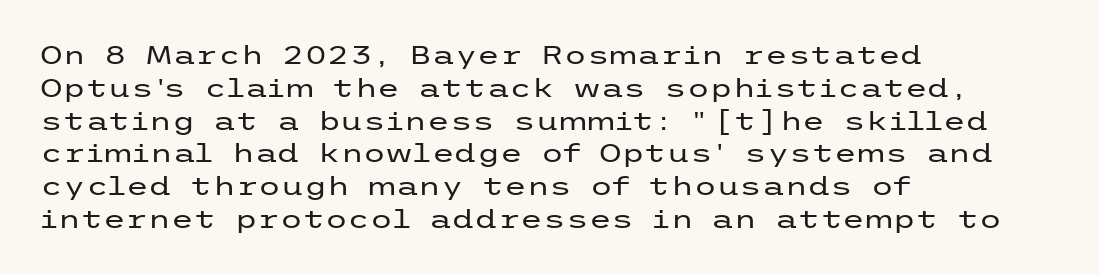
Q: Is the text bold? A: No.
Q: Is the text italic (slanted)? A: No, it is upright.
Q: Is the text underlined? A: No.
Q: How is the paragraph aligned? A: Left-aligned.
Q: Is the spacing between letters normal or unusually wide? A: Normal.
Q: Is the spacing between lines tight, normal or loose? A: Normal.
